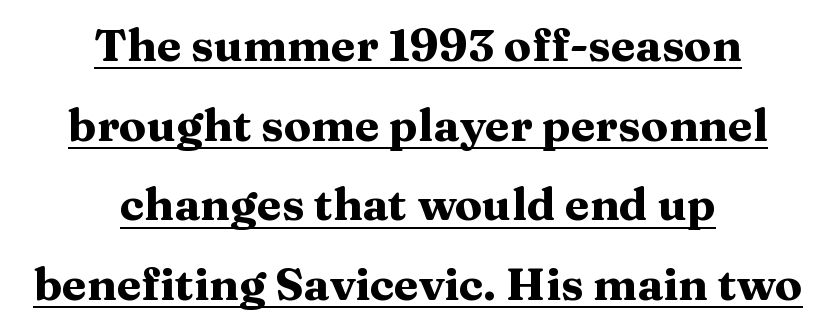
Q: Is the text bold? A: Yes.
Q: Is the text italic (slanted)? A: No, it is upright.
Q: Is the typeface a serif or a sans-serif typeface? A: Serif.
Q: Is the text underlined? A: Yes.
Q: How is the paragraph aligned? A: Centered.
Q: Is the spacing between letters normal or unusually wide? A: Normal.
Q: Width (condensed, normal, or wide)? A: Wide.
Q: Stroke contrast? A: Medium.
Q: x-height? A: Medium.
Q: Monospaced? A: No.
